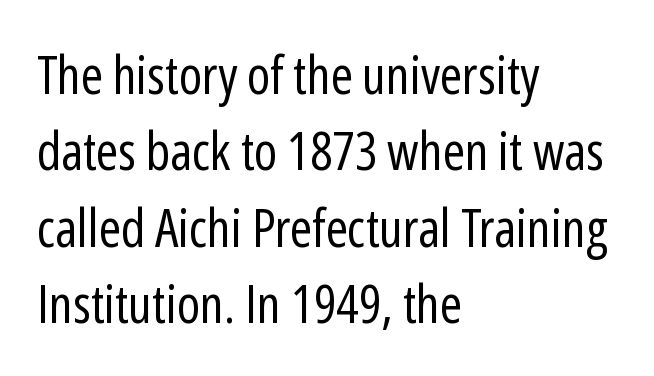
{"serif": "no", "italic": "no", "bold": "no", "weight": "regular", "width": "condensed", "stroke_contrast": "low", "x_height": "medium", "monospaced": "no", "underline": "no", "align": "left", "line_spacing": "normal", "line_spacing_ratio": 1.44, "letter_spacing": "normal", "letter_spacing_em": 0.0, "glyph_px": 53}
